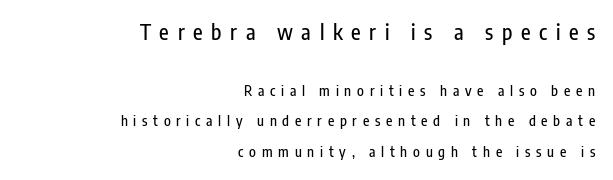
Q: Is the text italic (slanted)? A: No, it is upright.
Q: Is the text underlined? A: No.
Q: How is the paragraph aligned? A: Right-aligned.
Q: Is the spacing between letters normal or unusually wide? A: Unusually wide.
Q: Is the spacing between lines tight, normal or loose? A: Loose.
Q: Which block of text is set in a larger size, the first (top) or the second (bottom)? A: The first (top) one.
